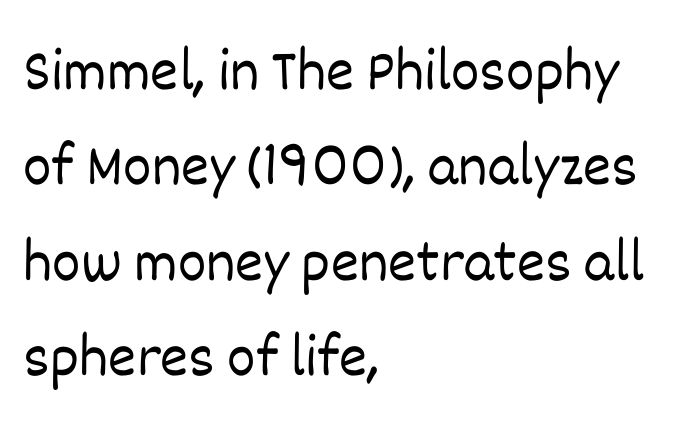
The image shows 60 px light type, upright; set left-aligned, normal line spacing (1.59x), normal letter spacing, not underlined; low stroke contrast and a large x-height.
